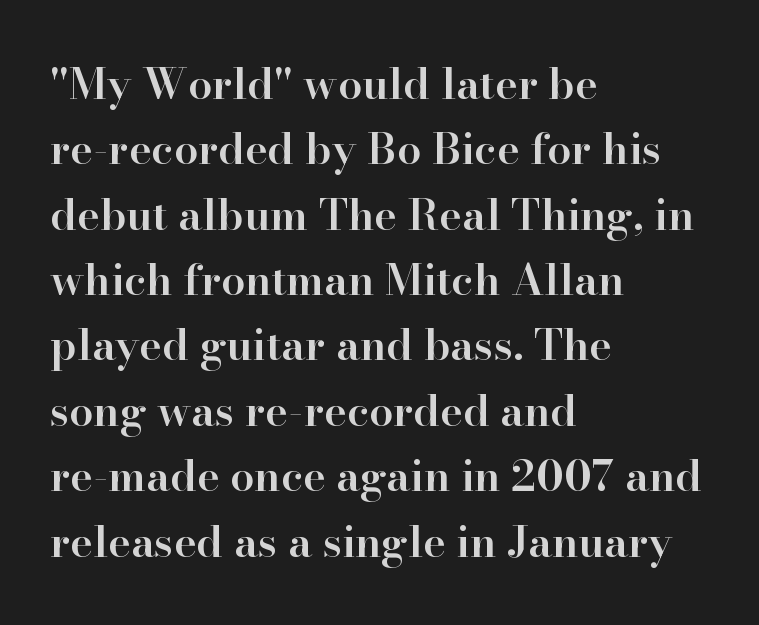
{"serif": "yes", "italic": "no", "bold": "semi", "weight": "semibold", "width": "normal", "stroke_contrast": "high", "x_height": "small", "monospaced": "no", "underline": "no", "align": "left", "line_spacing": "normal", "line_spacing_ratio": 1.52, "letter_spacing": "normal", "letter_spacing_em": 0.0, "glyph_px": 43}
